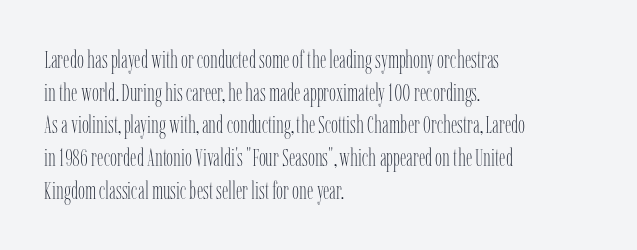
The image shows 25 px text type, upright; set left-aligned, normal line spacing (1.31x), normal letter spacing, not underlined.
